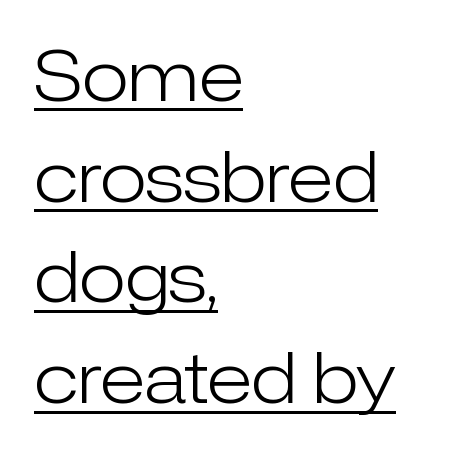
Q: Is the text bold? A: No.
Q: Is the text italic (slanted)? A: No, it is upright.
Q: Is the typeface a serif or a sans-serif typeface? A: Sans-serif.
Q: Is the text underlined? A: Yes.
Q: How is the paragraph aligned? A: Left-aligned.
Q: Is the spacing between letters normal or unusually wide? A: Normal.
Q: Is the spacing between lines tight, normal or loose? A: Normal.
Q: Width (condensed, normal, or wide)? A: Normal.
Q: Stroke contrast? A: Low.
Q: x-height? A: Medium.
Q: Monospaced? A: No.
